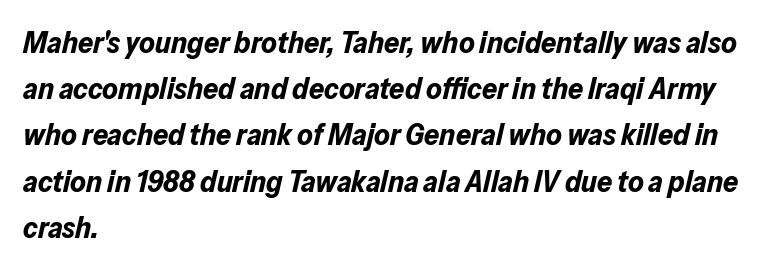
Q: Is the text bold? A: Yes.
Q: Is the text italic (slanted)? A: Yes, it leans right by about 13 degrees.
Q: Is the text underlined? A: No.
Q: How is the paragraph aligned? A: Left-aligned.
Q: Is the spacing between letters normal or unusually wide? A: Normal.
Q: Is the spacing between lines tight, normal or loose? A: Normal.
Q: Width (condensed, normal, or wide)? A: Normal.
Q: Stroke contrast? A: Low.
Q: x-height? A: Medium.
Q: Monospaced? A: No.
